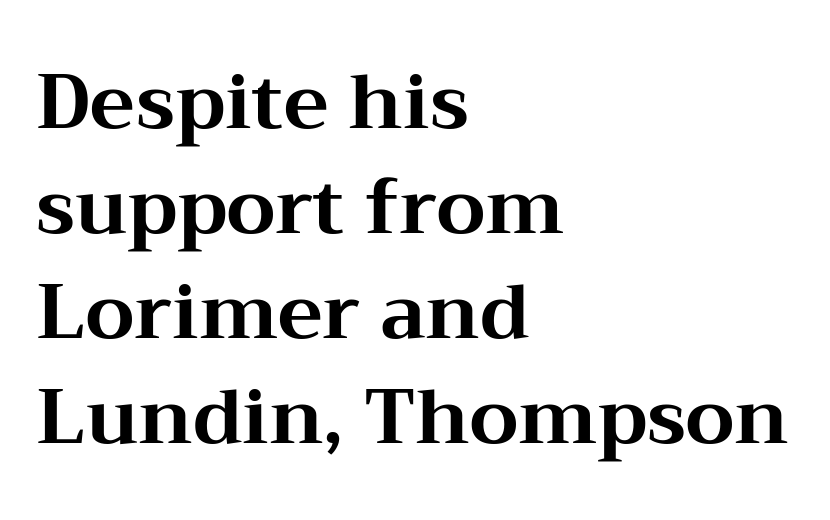
{"serif": "yes", "italic": "no", "bold": "yes", "weight": "bold", "width": "wide", "stroke_contrast": "medium", "x_height": "medium", "monospaced": "no", "underline": "no", "align": "left", "line_spacing": "normal", "line_spacing_ratio": 1.38, "letter_spacing": "normal", "letter_spacing_em": 0.0, "glyph_px": 76}
